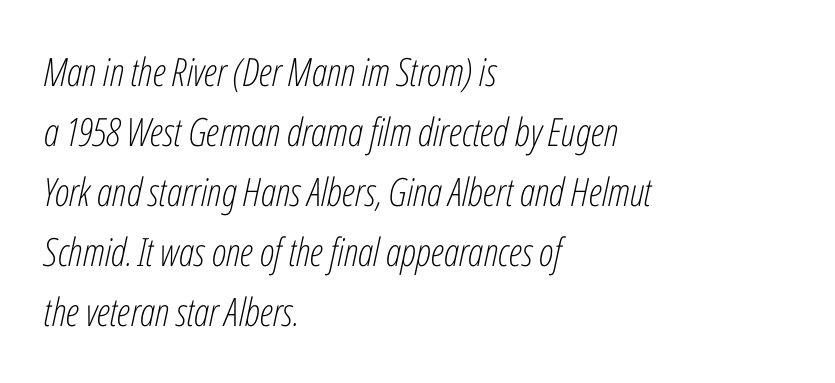
The image shows 39 px light, condensed type, italic (leaning right); set left-aligned, normal line spacing (1.54x), normal letter spacing, not underlined; low stroke contrast and a medium x-height.
